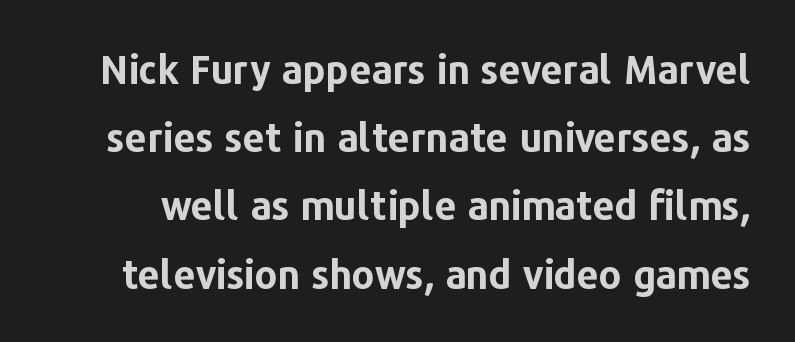
{"serif": "no", "italic": "no", "bold": "yes", "weight": "bold", "width": "normal", "stroke_contrast": "low", "x_height": "medium", "monospaced": "no", "underline": "no", "line_spacing_ratio": 1.75, "letter_spacing": "normal", "letter_spacing_em": 0.0, "glyph_px": 39}
